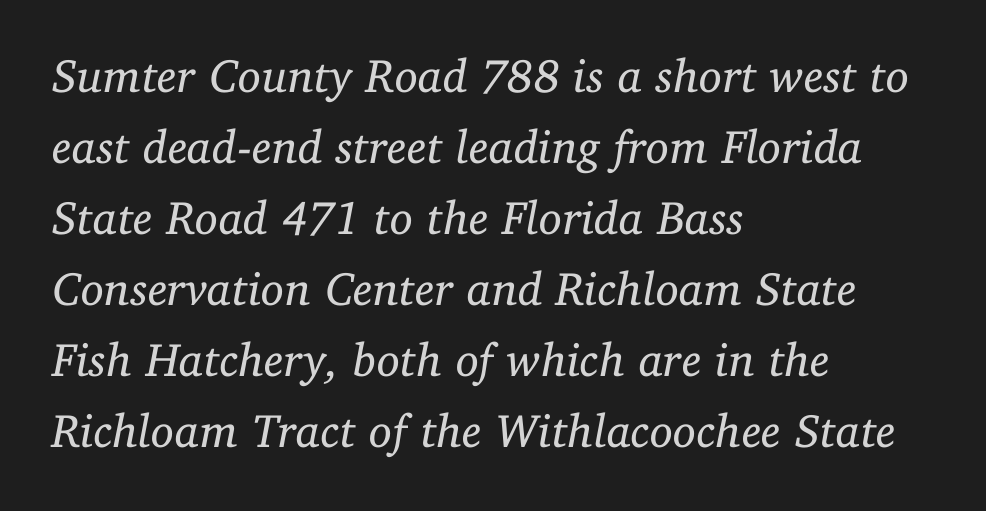
Q: Is the text bold? A: No.
Q: Is the text italic (slanted)? A: Yes, it leans right by about 11 degrees.
Q: Is the typeface a serif or a sans-serif typeface? A: Serif.
Q: Is the text underlined? A: No.
Q: How is the paragraph aligned? A: Left-aligned.
Q: Is the spacing between letters normal or unusually wide? A: Normal.
Q: Is the spacing between lines tight, normal or loose? A: Normal.
Q: Width (condensed, normal, or wide)? A: Normal.
Q: Stroke contrast? A: Low.
Q: x-height? A: Medium.
Q: Monospaced? A: No.
